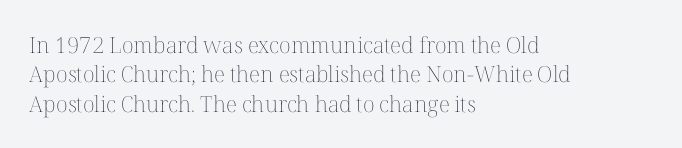
Bare-footed words on every line. Every stem runs plumb, perpendicular to the baseline. The typesetting does not lean heavy: it is not bold. Tracking value appears to be zero — textbook default spacing. The vertical gap from one line to the next is medium.
